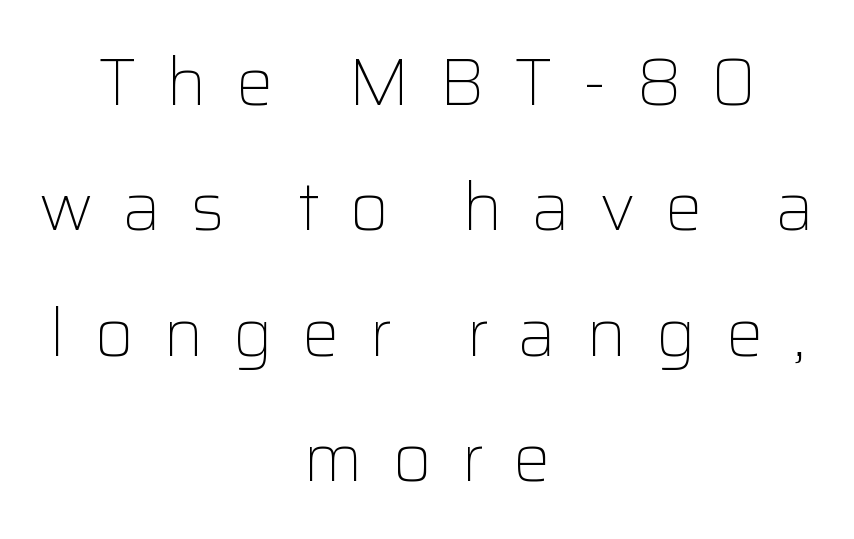
Note the varied advance widths — an 'i' is clearly narrower than an 'm'. This sample uses expanded letter spacing, leaving extra air between glyphs. Quick note: not italic, upright. This is sans-serif lettering, the kind often seen on screens and signage. Honestly, there is no underline to notice here at all.
